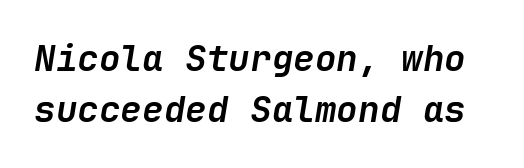
The image shows 36 px semibold type, italic (leaning right); set normal line spacing (1.43x), normal letter spacing, not underlined; low stroke contrast and a medium x-height.
